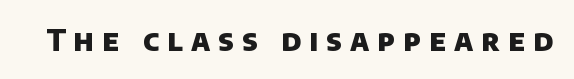
Q: Is the text bold? A: Yes.
Q: Is the typeface a serif or a sans-serif typeface? A: Sans-serif.
Q: Is the text underlined? A: No.
Q: Is the spacing between letters normal or unusually wide? A: Unusually wide.
Q: Width (condensed, normal, or wide)? A: Normal.
Q: Stroke contrast? A: Low.
Q: x-height? A: Large.
Q: Monospaced? A: No.
